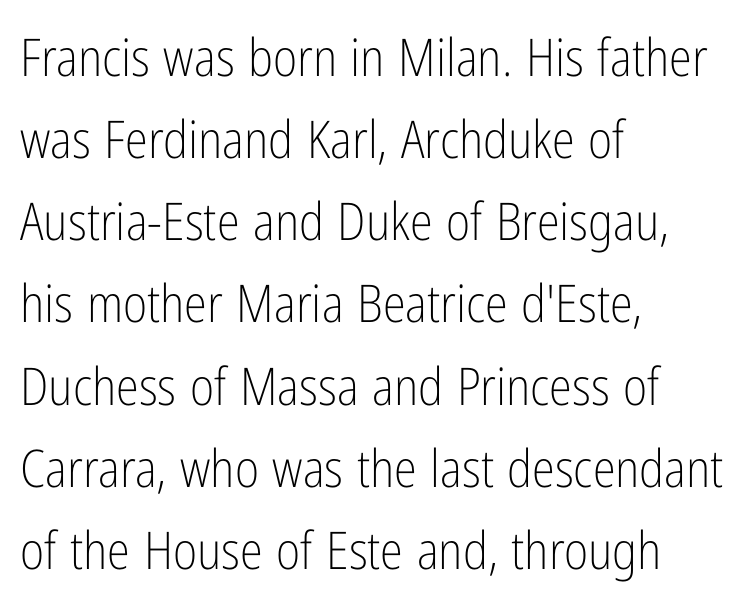
No feet cap the strokes, marking this as sans-serif type. Upright lettering throughout. The passage shown is typed in a proportional face where columns would drift. Standard letterfit; no display-style spreading of the glyphs. Each stroke keeps to a modest, everyday thickness or less.
